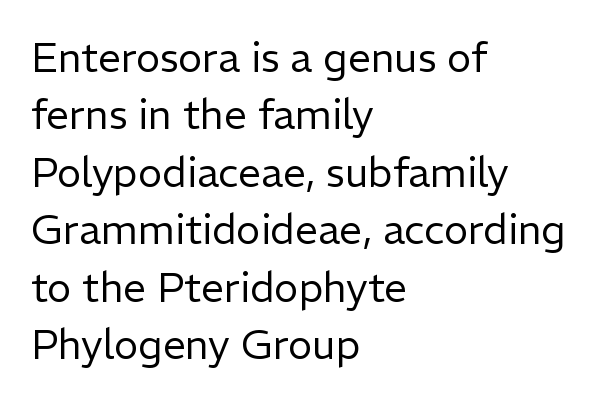
Vertical stems look standard width or narrower in stroke. The letters carry no serifs — their stems end cleanly without finishing strokes. Type without underlining. The lines are quadded left. Tracking here is standard; glyphs follow each other at the usual distance. Normally led — the rows are evenly, conventionally spaced.
